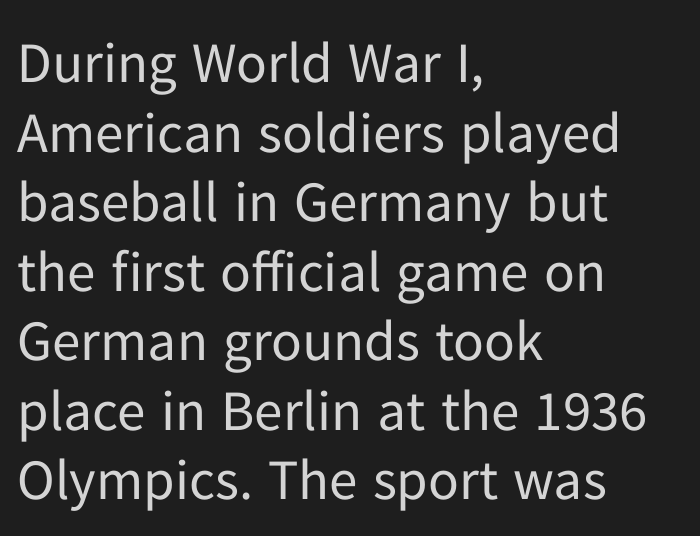
{"serif": "no", "italic": "no", "bold": "no", "weight": "regular", "width": "normal", "stroke_contrast": "low", "x_height": "medium", "monospaced": "no", "underline": "no", "align": "left", "line_spacing_ratio": 1.22, "letter_spacing": "normal", "letter_spacing_em": 0.0, "glyph_px": 57}
